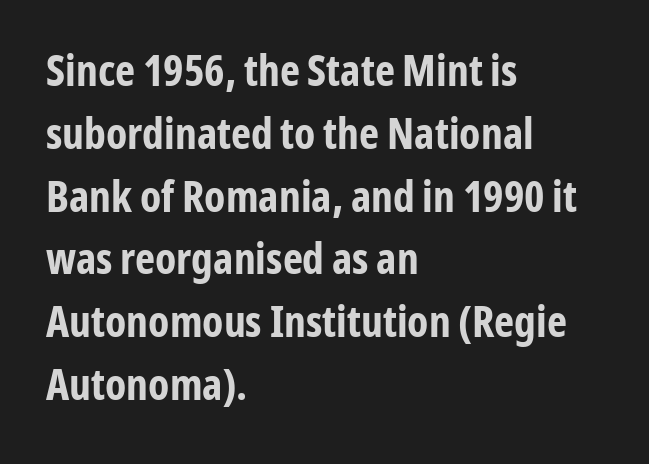
The image shows 43 px bold, condensed sans-serif type, upright; set left-aligned, normal line spacing (1.46x), normal letter spacing, not underlined; low stroke contrast and a medium x-height.
